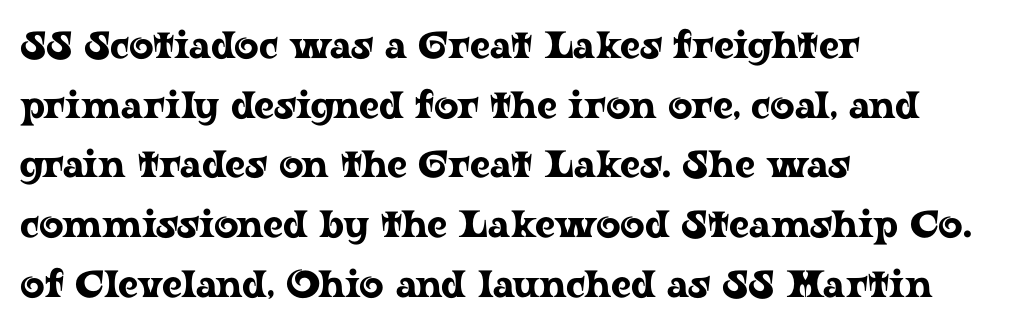
{"serif": "yes", "italic": "no", "width": "wide", "stroke_contrast": "low", "x_height": "medium", "monospaced": "no", "underline": "no", "align": "left", "line_spacing": "normal", "line_spacing_ratio": 1.57, "letter_spacing": "normal", "letter_spacing_em": 0.0, "glyph_px": 38}
